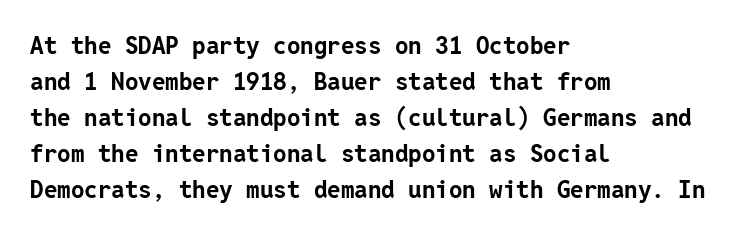
These lines are set flush left with a ragged right edge. Upright lettering throughout. Compared with typical body copy, the letter spacing here is the same. The line-height multiplier appears to be the usual default.
